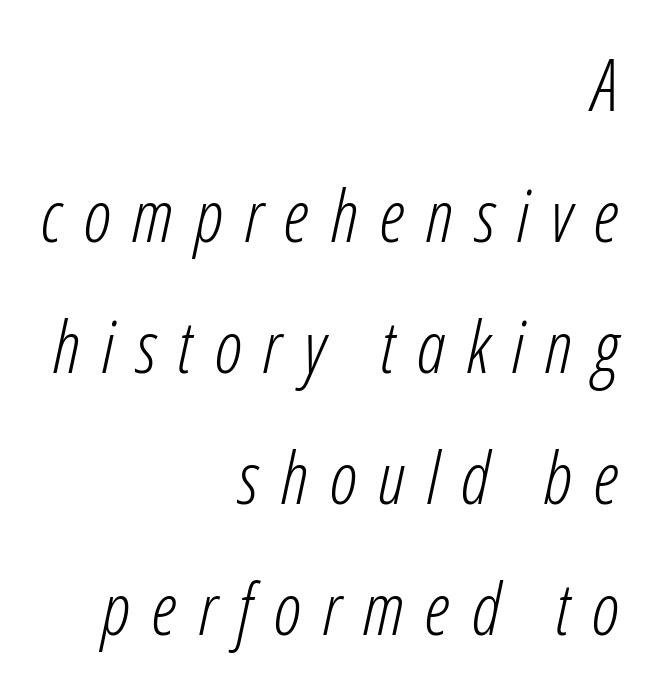
The image shows 72 px light, condensed type, italic (leaning right); set right-aligned, line spacing 1.82x, unusually wide letter spacing (+0.3 em), not underlined; low stroke contrast and a medium x-height.
